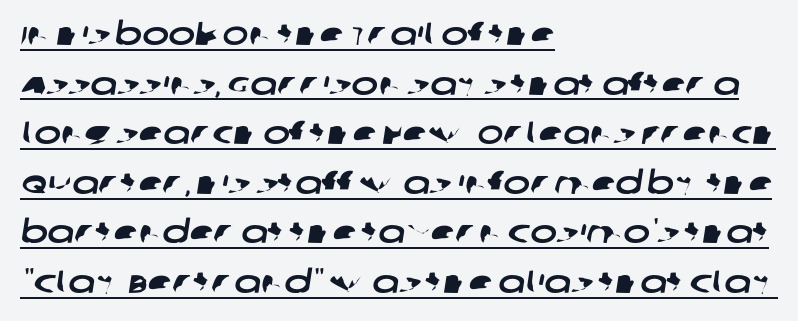
Q: Is the typeface a serif or a sans-serif typeface? A: Sans-serif.
Q: Is the text underlined? A: Yes.
Q: How is the paragraph aligned? A: Left-aligned.
Q: Is the spacing between letters normal or unusually wide? A: Normal.
Q: Is the spacing between lines tight, normal or loose? A: Normal.
Q: Width (condensed, normal, or wide)? A: Wide.
Q: Stroke contrast? A: Low.
Q: x-height? A: Large.
Q: Monospaced? A: No.
